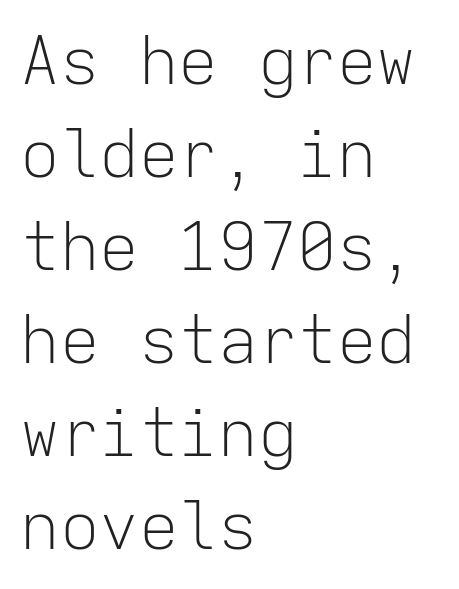
The image shows 66 px light sans-serif type, upright, monospaced; set left-aligned, normal line spacing (1.41x), normal letter spacing, not underlined; low stroke contrast and a medium x-height.
